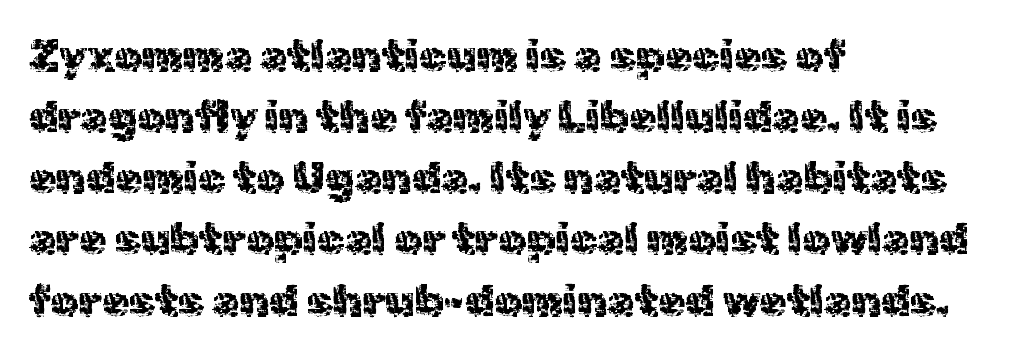
Q: Is the text italic (slanted)? A: No, it is upright.
Q: Is the typeface a serif or a sans-serif typeface? A: Sans-serif.
Q: Is the text underlined? A: No.
Q: How is the paragraph aligned? A: Left-aligned.
Q: Is the spacing between letters normal or unusually wide? A: Normal.
Q: Is the spacing between lines tight, normal or loose? A: Normal.
Q: Width (condensed, normal, or wide)? A: Normal.
Q: x-height? A: Medium.
Q: Monospaced? A: No.
